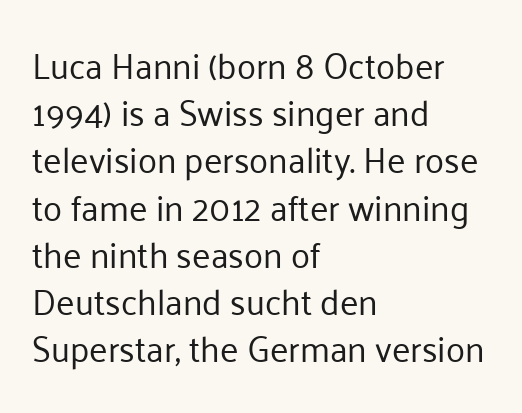
{"serif": "no", "italic": "no", "bold": "no", "weight": "regular", "width": "normal", "stroke_contrast": "low", "x_height": "medium", "monospaced": "no", "underline": "no", "align": "left", "line_spacing": "normal", "line_spacing_ratio": 1.35, "letter_spacing": "normal", "letter_spacing_em": 0.0, "glyph_px": 35}
